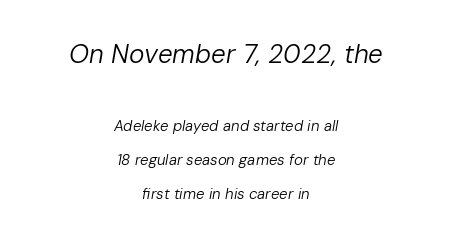
Here the glyphs are tracked normally, forming tight word shapes. Just letters on the line, the space beneath them empty. Characters are canted at an angle relative to the baseline's perpendicular. The rendering shrinks the type as you move from the upper chunk to the lower.
